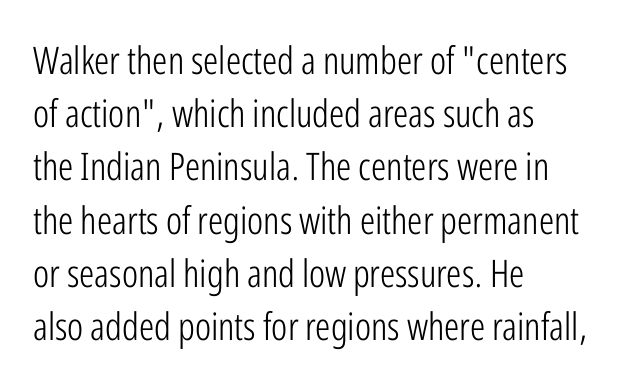
Q: Is the text bold? A: No.
Q: Is the text italic (slanted)? A: No, it is upright.
Q: Is the typeface a serif or a sans-serif typeface? A: Sans-serif.
Q: Is the text underlined? A: No.
Q: How is the paragraph aligned? A: Left-aligned.
Q: Is the spacing between letters normal or unusually wide? A: Normal.
Q: Is the spacing between lines tight, normal or loose? A: Normal.
Q: Width (condensed, normal, or wide)? A: Condensed.
Q: Stroke contrast? A: Low.
Q: x-height? A: Medium.
Q: Monospaced? A: No.
